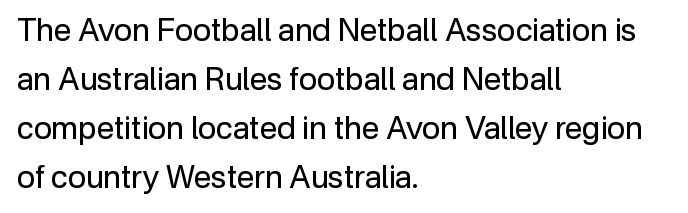
Q: Is the text bold? A: No.
Q: Is the text italic (slanted)? A: No, it is upright.
Q: Is the typeface a serif or a sans-serif typeface? A: Sans-serif.
Q: Is the text underlined? A: No.
Q: How is the paragraph aligned? A: Left-aligned.
Q: Is the spacing between letters normal or unusually wide? A: Normal.
Q: Is the spacing between lines tight, normal or loose? A: Normal.
Q: Width (condensed, normal, or wide)? A: Normal.
Q: Stroke contrast? A: Low.
Q: x-height? A: Medium.
Q: Monospaced? A: No.
